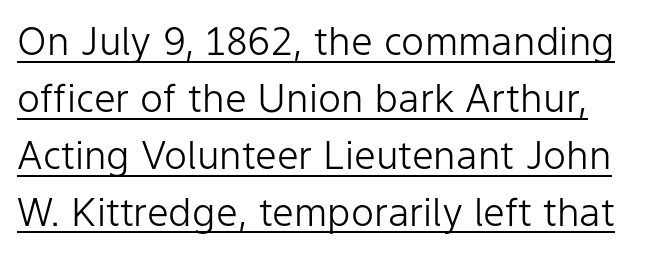
{"serif": "no", "italic": "no", "bold": "no", "weight": "light", "width": "normal", "stroke_contrast": "low", "x_height": "medium", "monospaced": "no", "underline": "yes", "line_spacing": "normal", "line_spacing_ratio": 1.46, "letter_spacing": "normal", "letter_spacing_em": 0.0, "glyph_px": 39}
